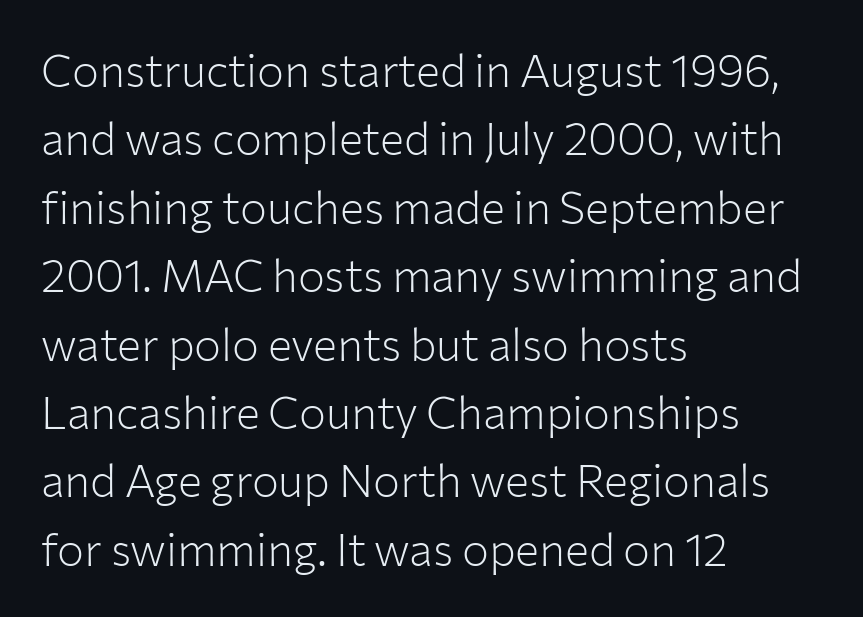
The area under the type is left untouched. A typesetter would call this leading conventional body-copy spacing. Where is the straight margin? On the left. What stands out about the letter spacing? Nothing — it is the standard amount. To sum up the face: it is a sans, with no serifs. Do the letters lean? They stand straight.
